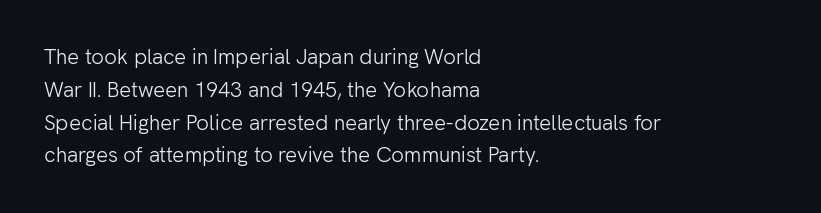
The image shows 21 px text type, upright; set left-aligned, normal line spacing (1.56x), normal letter spacing, not underlined.
